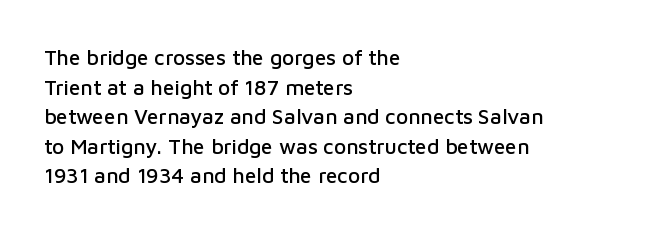
Q: Is the text italic (slanted)? A: No, it is upright.
Q: Is the text underlined? A: No.
Q: How is the paragraph aligned? A: Left-aligned.
Q: Is the spacing between letters normal or unusually wide? A: Normal.
Q: Is the spacing between lines tight, normal or loose? A: Normal.
